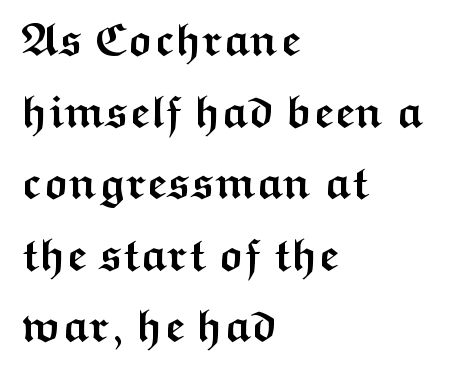
Caption: standard tracking, unaltered. In CSS terms this would be text-align: left. This block has exactly the height ordinary leading produces. Italic? Not at all — the glyphs are vertical. Spacing verdict: proportional, widths tailored to each character. This rendering employs a face without finishing strokes, i.e., a sans-serif.
